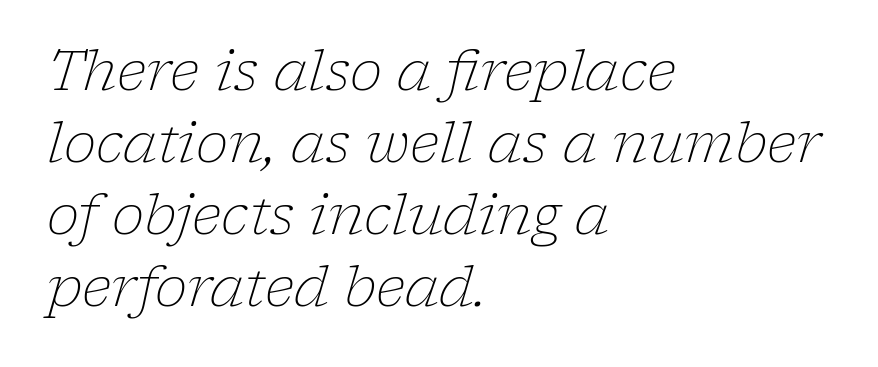
Line starts are locked; line ends wander. The block of text has a typical density, with ordinary space between rows. Glyph-to-glyph distance matches everyday printed text. The letters advance in unequal steps, a hallmark of proportional type. The typesetting does not lean heavy: it is not bold. Italic: yes, the glyphs are oblique.
